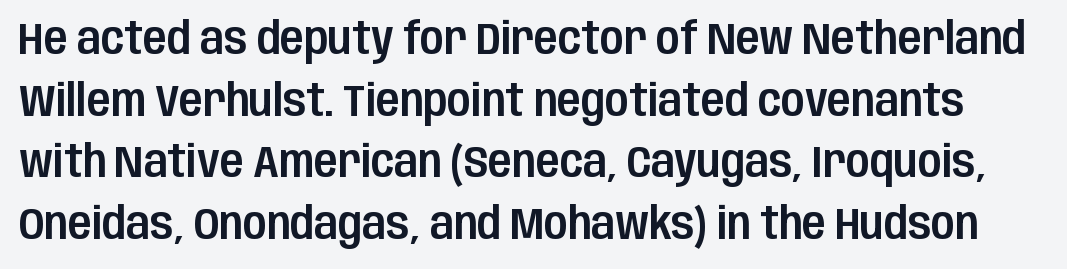
The type family on display is of the sans-serif kind. How are the letters spaced? Ordinarily, with no added tracking. Each letter keeps its own natural width here, so spacing adapts to shape. The glyphs are unaccompanied by any horizontal stroke below them.
